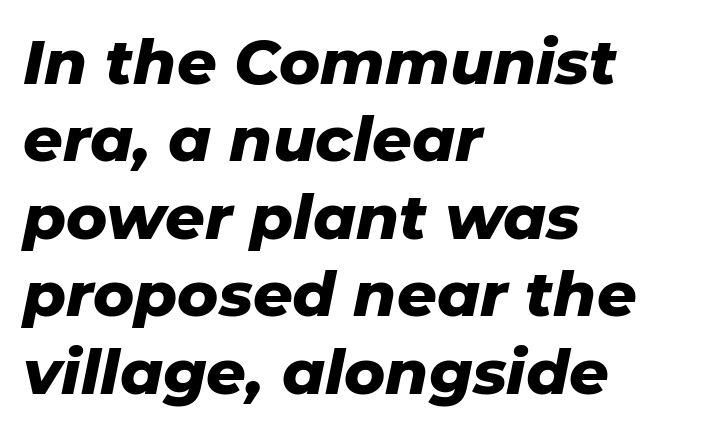
{"italic": "yes", "lean": "right", "slant_degrees": 11, "bold": "yes", "weight": "heavy", "width": "normal", "stroke_contrast": "low", "x_height": "medium", "monospaced": "no", "underline": "no", "align": "left", "line_spacing": "normal", "line_spacing_ratio": 1.25, "letter_spacing": "normal", "letter_spacing_em": 0.0, "glyph_px": 62}
